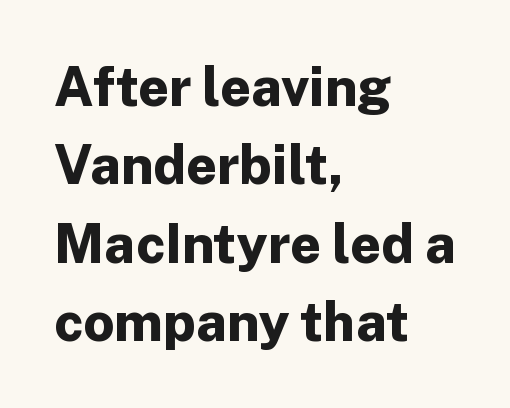
The image shows 54 px bold sans-serif type, upright; set left-aligned, normal line spacing (1.45x), normal letter spacing, not underlined; low stroke contrast and a medium x-height.
